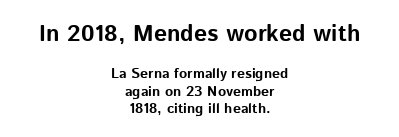
Q: Is the text bold? A: Yes.
Q: Is the text italic (slanted)? A: No, it is upright.
Q: Is the text underlined? A: No.
Q: How is the paragraph aligned? A: Centered.
Q: Is the spacing between letters normal or unusually wide? A: Normal.
Q: Which block of text is set in a larger size, the first (top) or the second (bottom)? A: The first (top) one.
